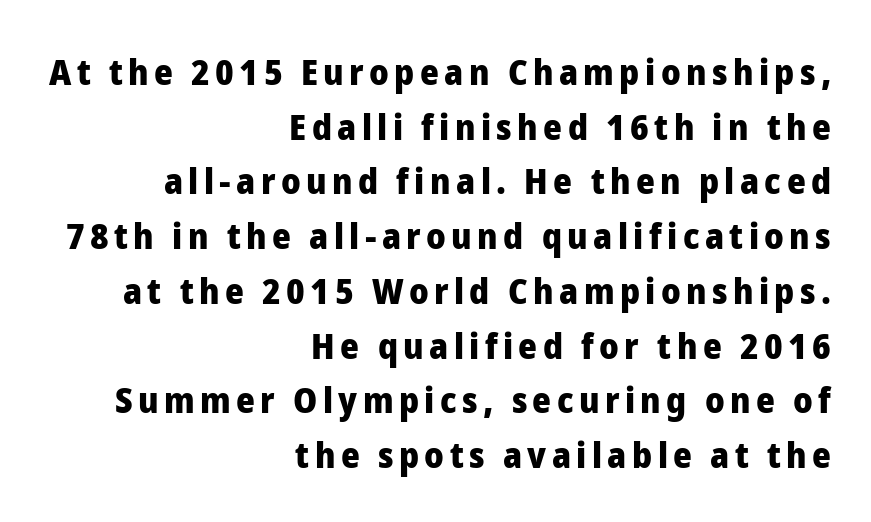
The image shows 36 px heavy sans-serif type, upright; set right-aligned, normal line spacing (1.52x), not underlined; low stroke contrast and a medium x-height.
